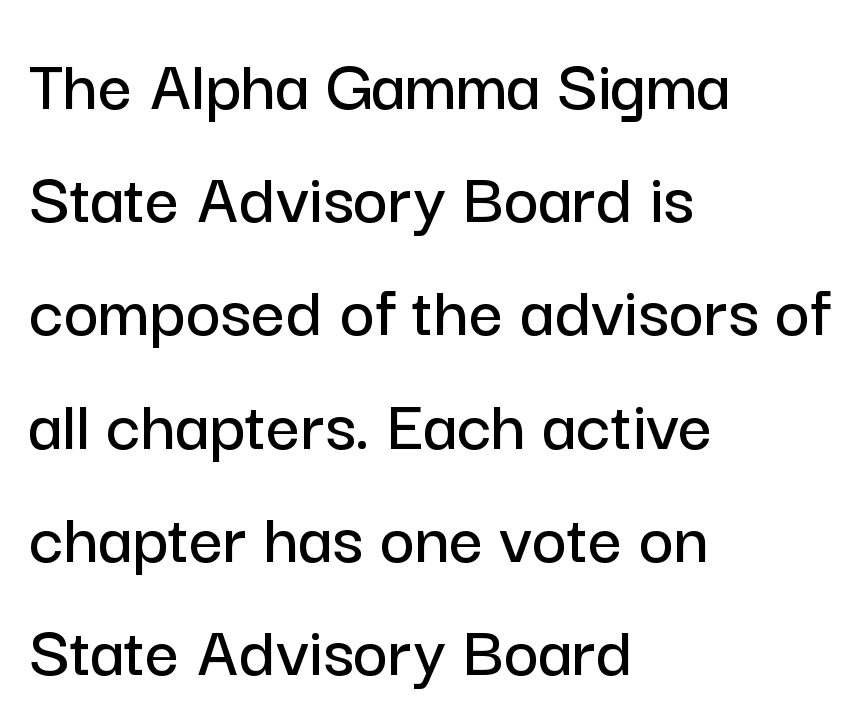
Notice how the stems are strictly vertical — no italics here. Grotesque or geometric, the face here clearly has no serifs. Reading down the block, your eye returns to a fixed left position each line. The baseline area is clear.
